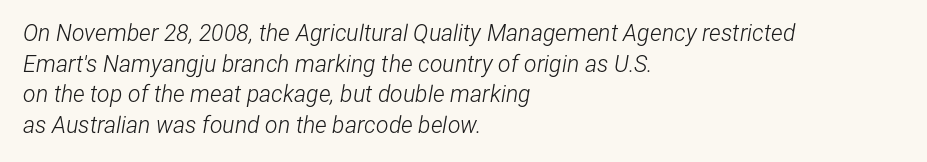
The image shows 23 px text type, italic (leaning right); set left-aligned, normal line spacing (1.33x), normal letter spacing, not underlined.
